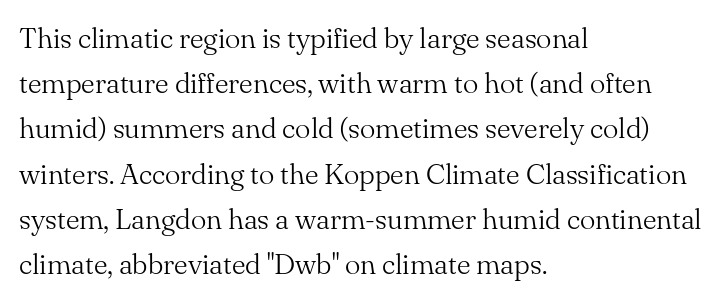
The image shows 29 px light serif type, upright; set left-aligned, normal line spacing (1.56x), normal letter spacing, not underlined; medium stroke contrast and a small x-height.
